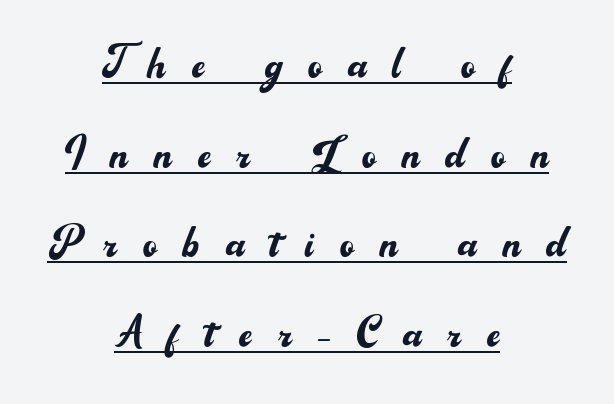
The image shows 54 px regular-weight sans-serif type; set centered, normal line spacing (1.66x), unusually wide letter spacing (+0.48 em), underlined; medium stroke contrast and a small x-height.
